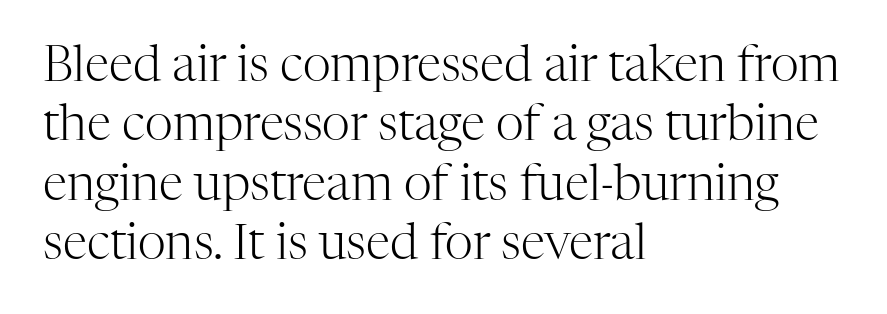
The image shows 49 px light serif type, upright; set left-aligned, line spacing 1.21x, normal letter spacing, not underlined; high stroke contrast and a medium x-height.
